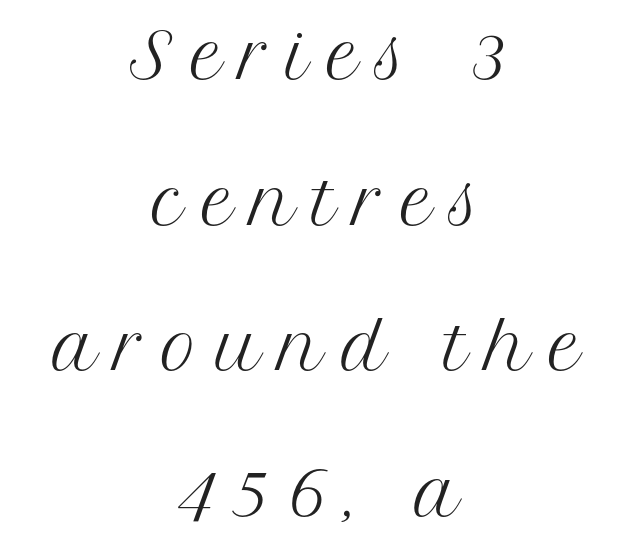
This is not heavy type; no bold has been used. Do the characters align in a grid? No, the font is proportional. Honestly, the letter spacing is so wide it's the main thing you notice.
